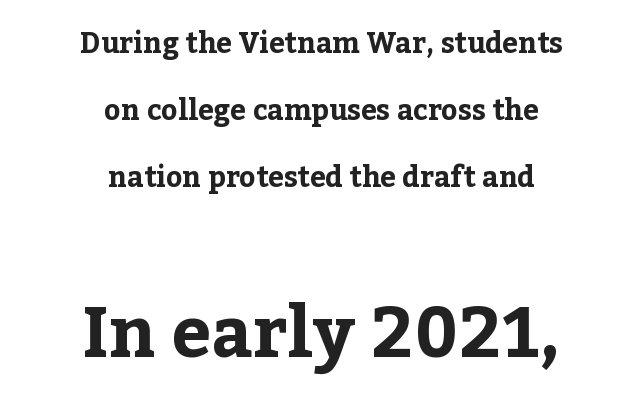
The image shows 70 px bold serif type, upright; set centered, loose line spacing (2.4x), normal letter spacing, not underlined; the second (bottom) block is 2.5x larger; low stroke contrast and a medium x-height.
